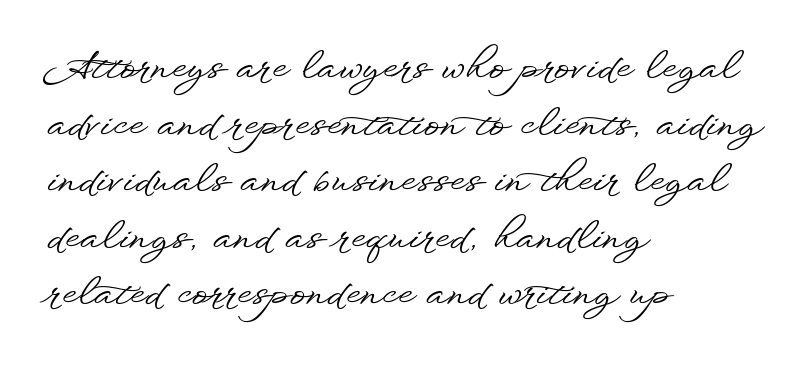
Q: Is the text italic (slanted)? A: Yes.
Q: Is the typeface a serif or a sans-serif typeface? A: Sans-serif.
Q: Is the text underlined? A: No.
Q: How is the paragraph aligned? A: Left-aligned.
Q: Is the spacing between letters normal or unusually wide? A: Normal.
Q: Is the spacing between lines tight, normal or loose? A: Normal.
Q: Width (condensed, normal, or wide)? A: Wide.
Q: Stroke contrast? A: Low.
Q: x-height? A: Small.
Q: Monospaced? A: No.
